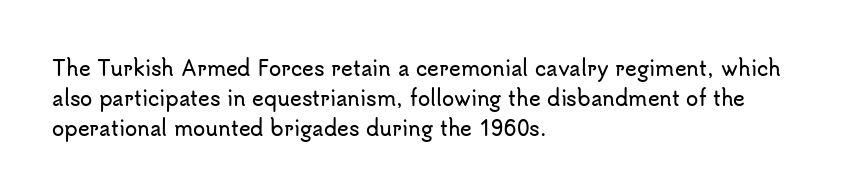
{"italic": "no", "underline": "no", "align": "left", "line_spacing": "normal", "line_spacing_ratio": 1.5, "letter_spacing": "normal", "letter_spacing_em": 0.0, "glyph_px": 20}
